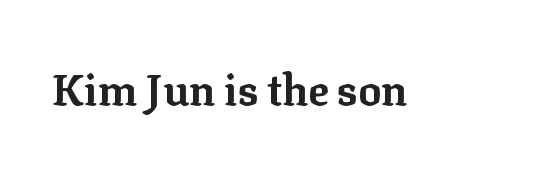
Q: Is the text bold? A: Yes.
Q: Is the text italic (slanted)? A: No, it is upright.
Q: Is the typeface a serif or a sans-serif typeface? A: Serif.
Q: Is the text underlined? A: No.
Q: Is the spacing between letters normal or unusually wide? A: Normal.
Q: Width (condensed, normal, or wide)? A: Normal.
Q: Stroke contrast? A: Low.
Q: x-height? A: Medium.
Q: Monospaced? A: No.
